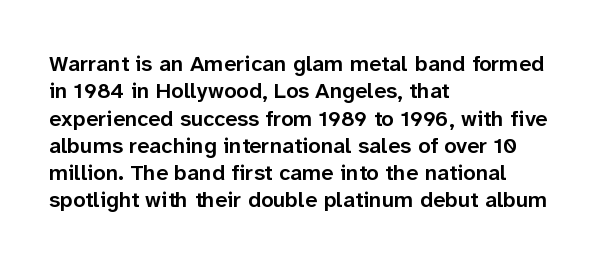
Q: Is the text bold? A: Semi-bold.
Q: Is the text italic (slanted)? A: No, it is upright.
Q: Is the text underlined? A: No.
Q: How is the paragraph aligned? A: Left-aligned.
Q: Is the spacing between letters normal or unusually wide? A: Normal.
